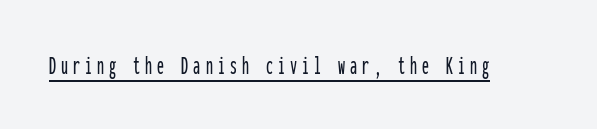
The image shows 28 px condensed sans-serif type, upright, monospaced; set underlined; low stroke contrast and a medium x-height.
